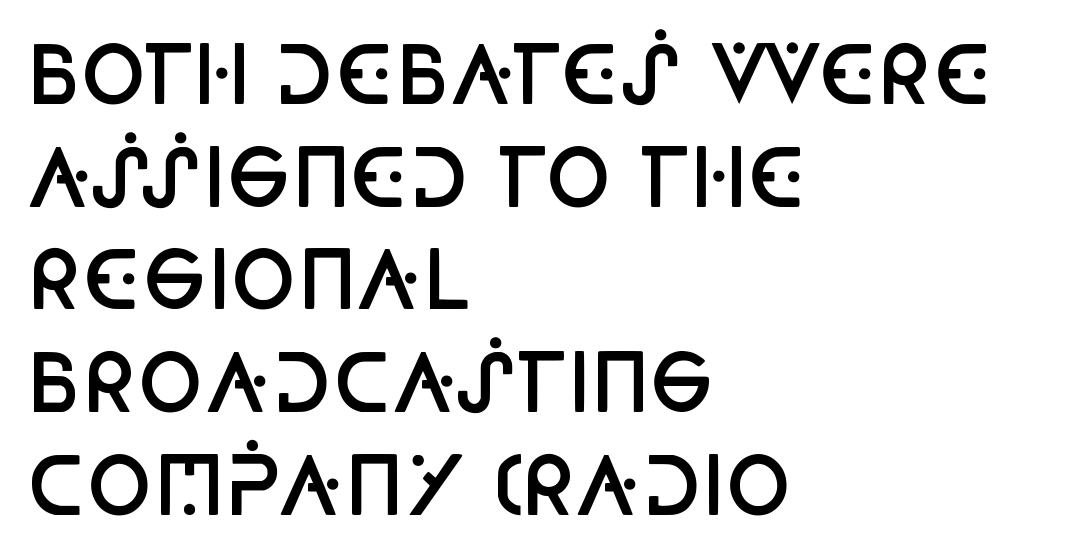
The image shows 79 px semibold, condensed sans-serif type, upright; set left-aligned, normal line spacing (1.3x), normal letter spacing, not underlined; low stroke contrast and a large x-height.
